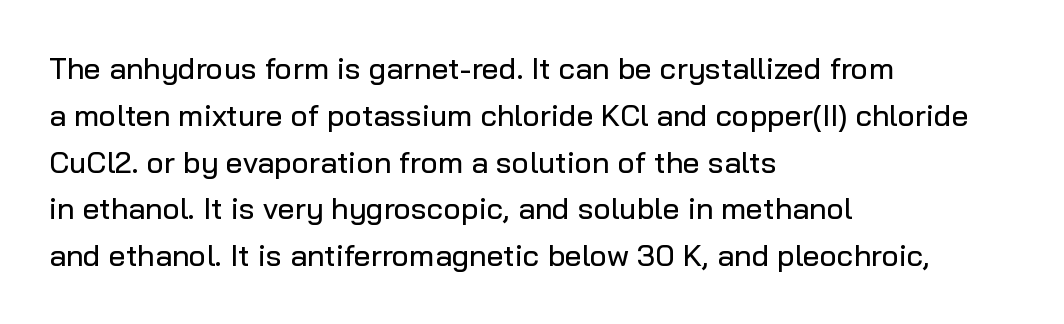
This sample uses a sans-serif face. Caption: multi-line text, flush left, ragged right. The rendering uses natural spacing where letterforms have individual widths. Standard letterfit; no display-style spreading of the glyphs.
